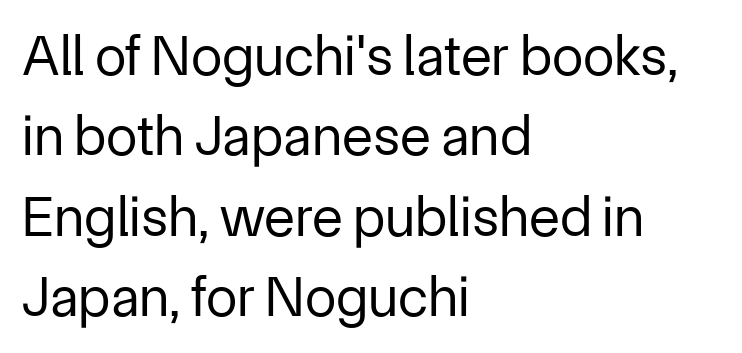
Q: Is the text bold? A: No.
Q: Is the text italic (slanted)? A: No, it is upright.
Q: Is the typeface a serif or a sans-serif typeface? A: Sans-serif.
Q: Is the text underlined? A: No.
Q: How is the paragraph aligned? A: Left-aligned.
Q: Is the spacing between letters normal or unusually wide? A: Normal.
Q: Is the spacing between lines tight, normal or loose? A: Normal.
Q: Width (condensed, normal, or wide)? A: Normal.
Q: Stroke contrast? A: Low.
Q: x-height? A: Medium.
Q: Monospaced? A: No.
